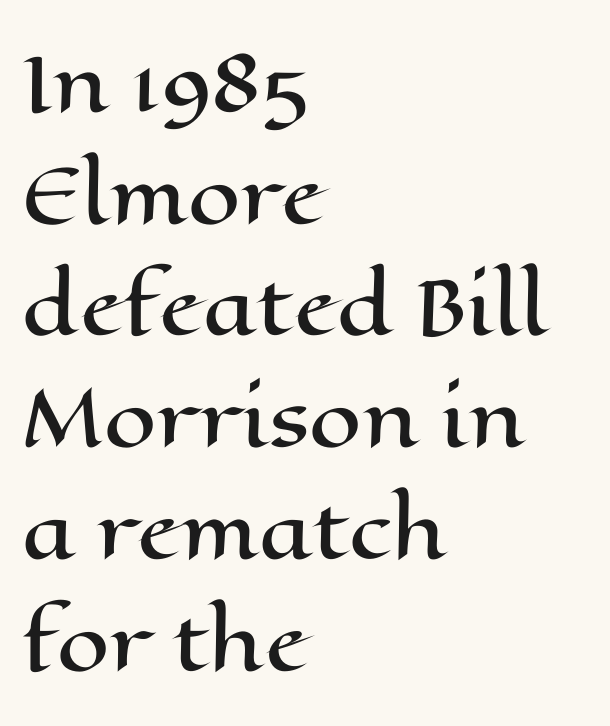
The letters advance in unequal steps, a hallmark of proportional type. Typeset ragged right — the left edge is the straight one. The rendering uses a moderate line-height, typical for paragraphs. Do the letters lean? They stand straight. The specimen omits any rule beneath the text block's lines.
